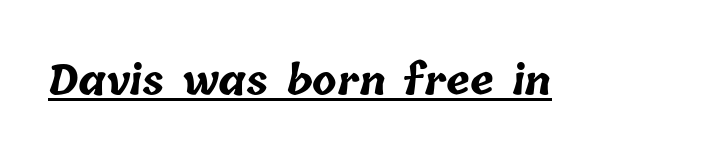
Q: Is the text bold? A: Yes.
Q: Is the text underlined? A: Yes.
Q: Is the spacing between letters normal or unusually wide? A: Normal.
Q: Width (condensed, normal, or wide)? A: Normal.
Q: Stroke contrast? A: Low.
Q: x-height? A: Medium.
Q: Monospaced? A: No.
